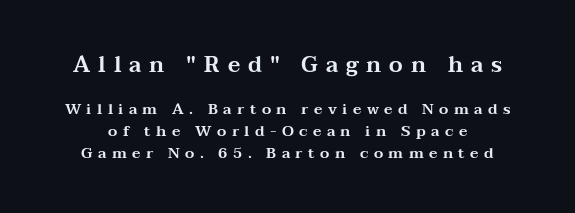
The image shows 22 px text type, upright; set normal line spacing (1.46x), unusually wide letter spacing (+0.36 em), not underlined; the first (top) block is 1.47x larger.
